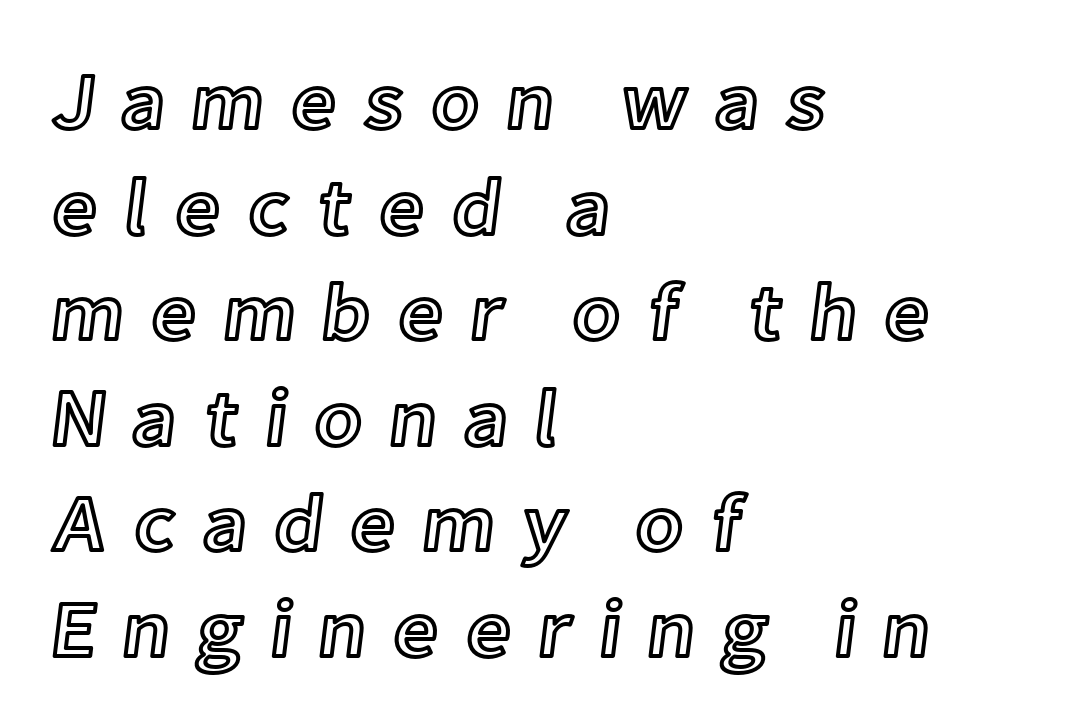
This sample has the flowing, uneven cadence of proportional lettering. The designer left line spacing at the default. Just letters on the line, the space beneath them empty.
